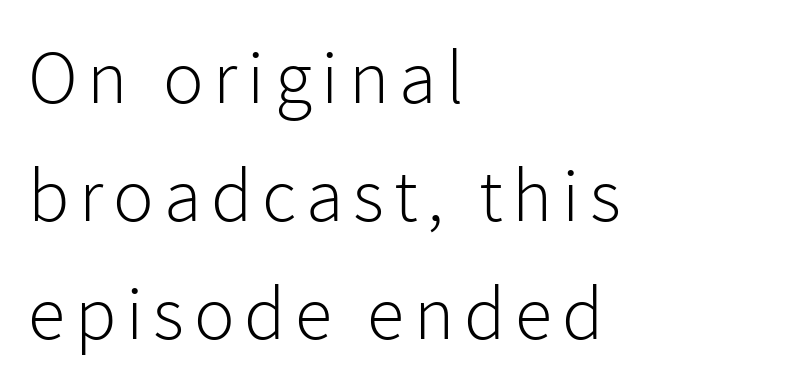
The image shows 76 px light sans-serif type, upright; set left-aligned, normal line spacing (1.55x), not underlined; a medium x-height.
